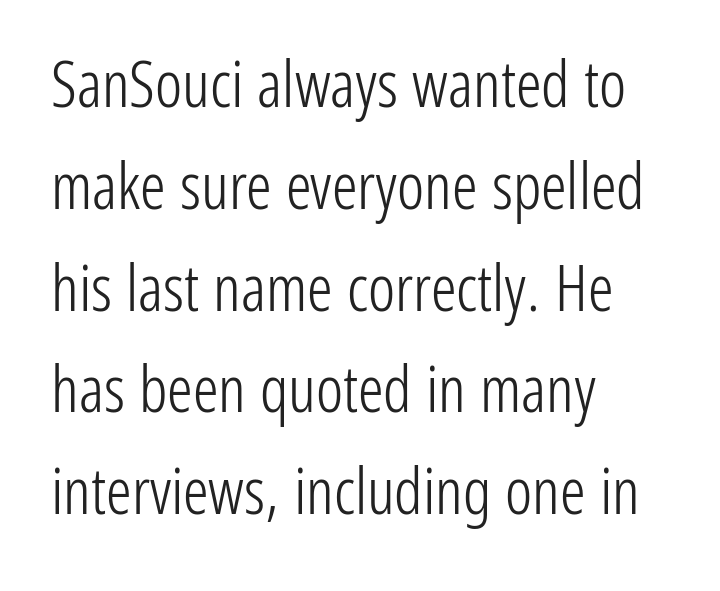
{"serif": "no", "italic": "no", "bold": "no", "weight": "light", "width": "condensed", "stroke_contrast": "low", "x_height": "medium", "monospaced": "no", "underline": "no", "align": "left", "line_spacing": "normal", "line_spacing_ratio": 1.59, "letter_spacing": "normal", "letter_spacing_em": 0.0, "glyph_px": 64}
